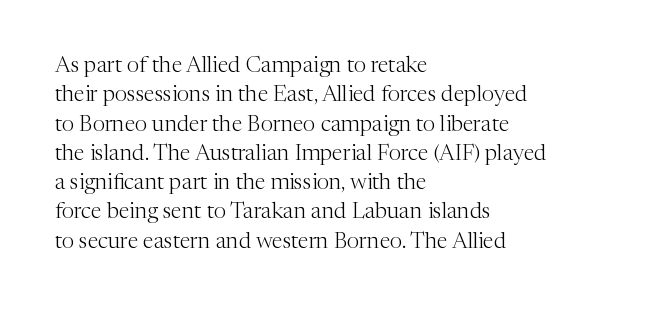
{"italic": "no", "bold": "no", "underline": "no", "align": "left", "line_spacing": "normal", "line_spacing_ratio": 1.33, "letter_spacing": "normal", "letter_spacing_em": 0.0, "glyph_px": 22}
